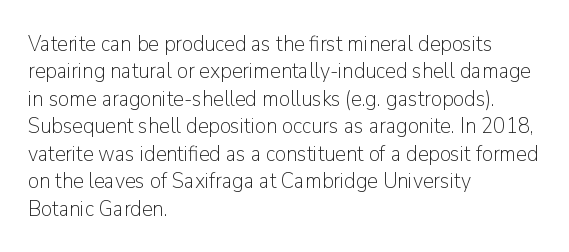
Q: Is the text bold? A: No.
Q: Is the text italic (slanted)? A: No, it is upright.
Q: Is the text underlined? A: No.
Q: How is the paragraph aligned? A: Left-aligned.
Q: Is the spacing between letters normal or unusually wide? A: Normal.
Q: Is the spacing between lines tight, normal or loose? A: Normal.
